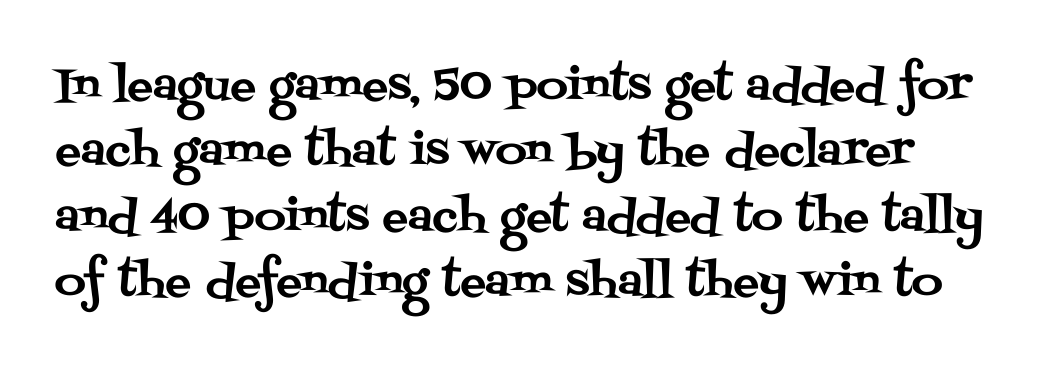
Yep, those are serifs on the letters. The rendering uses natural spacing where letterforms have individual widths. Every stem runs plumb, perpendicular to the baseline. Underlining? Definitely not there.
